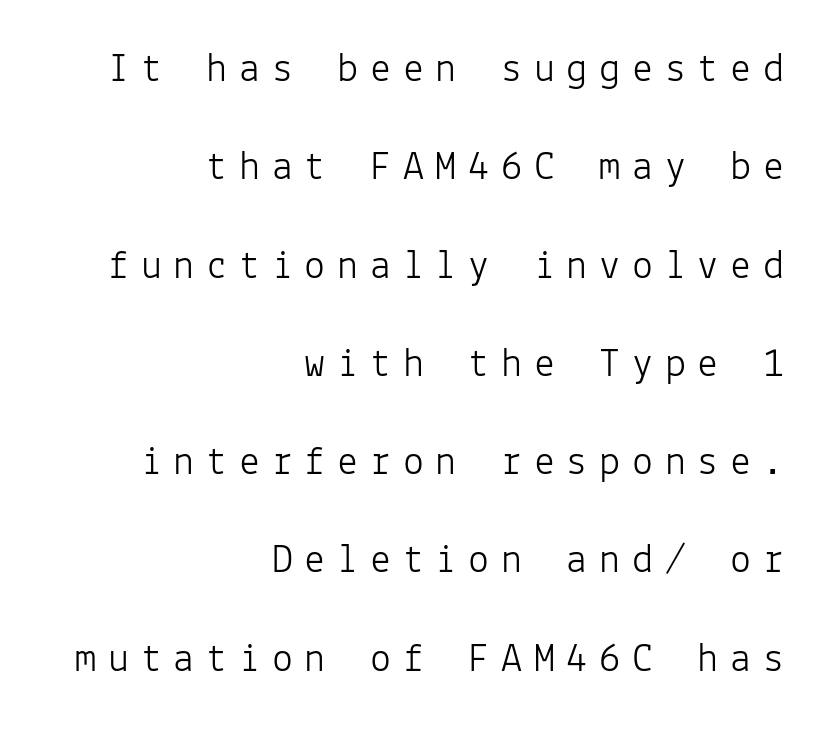
{"serif": "no", "italic": "no", "bold": "no", "weight": "light", "width": "normal", "stroke_contrast": "low", "x_height": "medium", "monospaced": "yes", "underline": "no", "align": "right", "line_spacing": "loose", "line_spacing_ratio": 2.34, "letter_spacing": "wide", "letter_spacing_em": 0.28, "glyph_px": 42}
